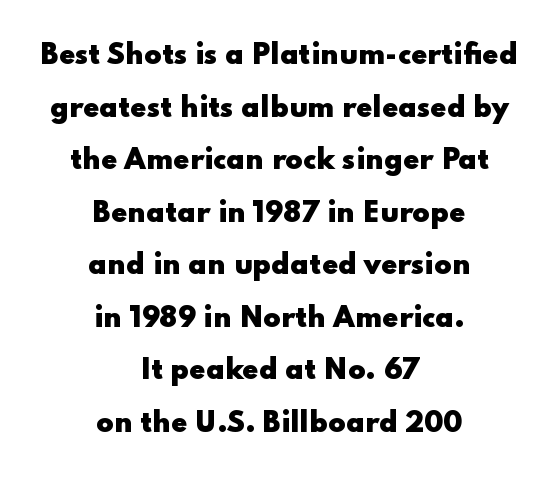
{"italic": "no", "bold": "yes", "underline": "no", "align": "center", "line_spacing": "loose", "line_spacing_ratio": 2.02, "letter_spacing": "normal", "letter_spacing_em": 0.0, "glyph_px": 26}
